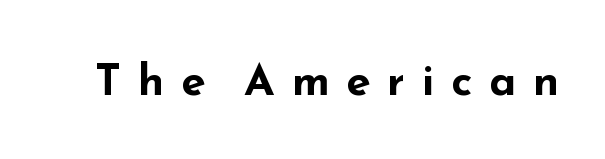
Q: Is the text bold? A: Yes.
Q: Is the text italic (slanted)? A: No, it is upright.
Q: Is the typeface a serif or a sans-serif typeface? A: Sans-serif.
Q: Is the text underlined? A: No.
Q: Is the spacing between letters normal or unusually wide? A: Unusually wide.
Q: Width (condensed, normal, or wide)? A: Wide.
Q: Stroke contrast? A: Low.
Q: x-height? A: Small.
Q: Monospaced? A: No.
